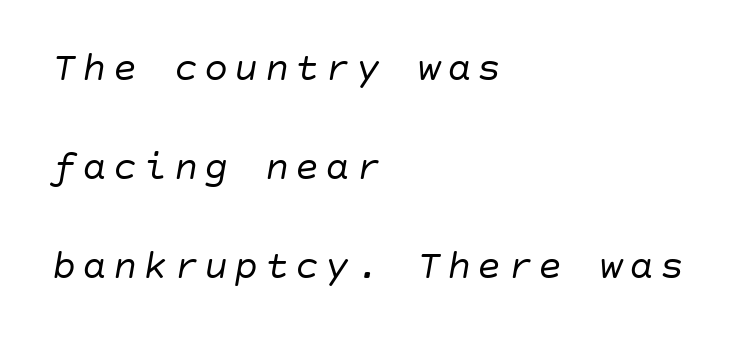
Q: Is the text bold? A: No.
Q: Is the text italic (slanted)? A: Yes, it leans right by about 10 degrees.
Q: Is the text underlined? A: No.
Q: How is the paragraph aligned? A: Left-aligned.
Q: Is the spacing between lines tight, normal or loose? A: Loose.
Q: Width (condensed, normal, or wide)? A: Normal.
Q: Stroke contrast? A: Low.
Q: x-height? A: Large.
